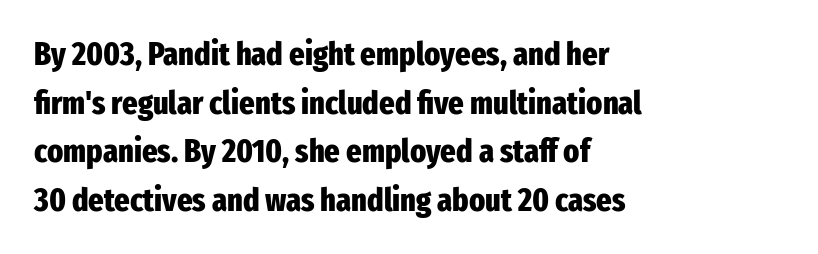
I'd describe the lettering as bold — thick and assertive. Type without underlining. Tracking here is standard; glyphs follow each other at the usual distance. Designer's note — italics off, roman on.
